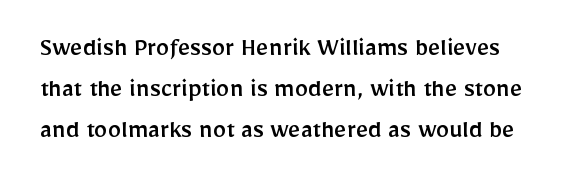
{"italic": "no", "underline": "no", "line_spacing": "normal", "line_spacing_ratio": 1.52, "letter_spacing": "normal", "letter_spacing_em": 0.0, "glyph_px": 27}
